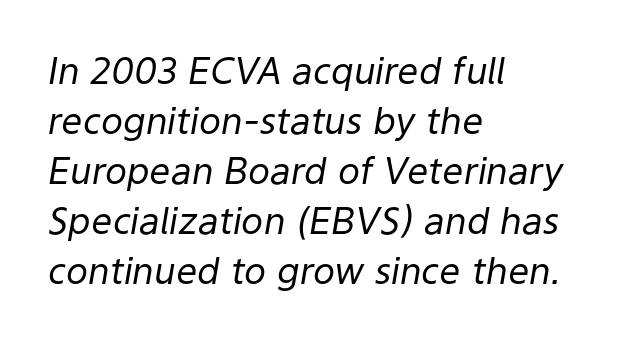
Q: Is the text bold? A: No.
Q: Is the text italic (slanted)? A: Yes, it leans right by about 9 degrees.
Q: Is the text underlined? A: No.
Q: How is the paragraph aligned? A: Left-aligned.
Q: Is the spacing between letters normal or unusually wide? A: Normal.
Q: Is the spacing between lines tight, normal or loose? A: Normal.
Q: Width (condensed, normal, or wide)? A: Normal.
Q: Stroke contrast? A: Low.
Q: x-height? A: Medium.
Q: Monospaced? A: No.
